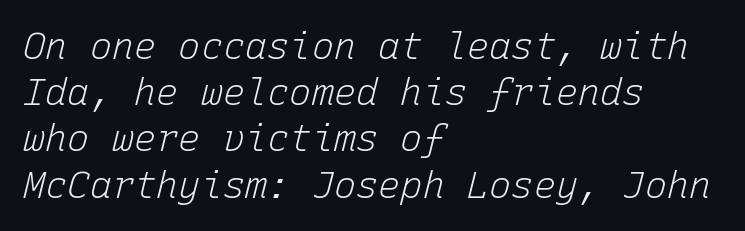
{"italic": "yes", "lean": "right", "slant_degrees": 15, "bold": "no", "weight": "light", "width": "normal", "stroke_contrast": "low", "x_height": "medium", "monospaced": "yes", "underline": "no", "align": "left", "line_spacing": "normal", "line_spacing_ratio": 1.25, "letter_spacing": "normal", "letter_spacing_em": 0.0, "glyph_px": 37}
